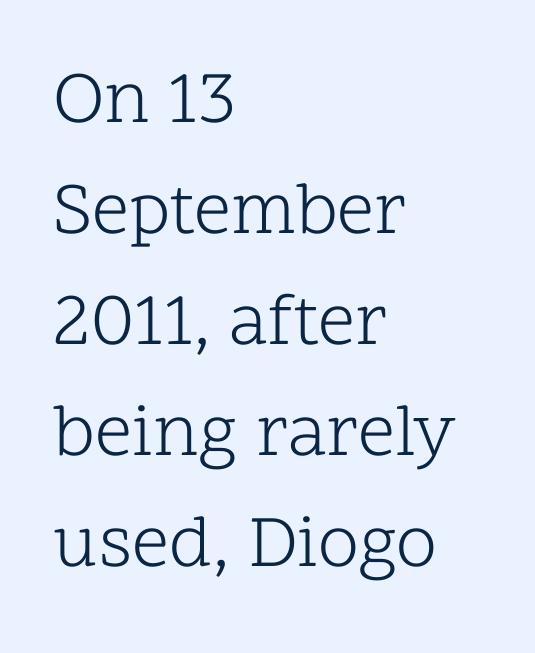
{"serif": "yes", "italic": "no", "bold": "no", "weight": "light", "width": "normal", "stroke_contrast": "low", "x_height": "medium", "monospaced": "no", "underline": "no", "align": "left", "line_spacing": "normal", "line_spacing_ratio": 1.5, "letter_spacing": "normal", "letter_spacing_em": 0.0, "glyph_px": 74}
